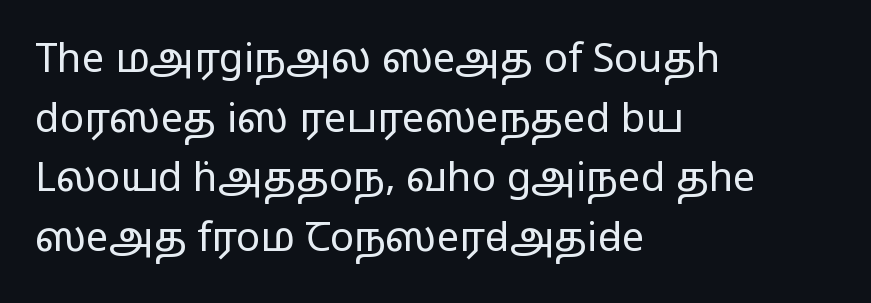
The image shows 40 px regular-weight, wide sans-serif type, upright; set left-aligned, normal line spacing (1.49x), normal letter spacing, not underlined; low stroke contrast and a medium x-height.
